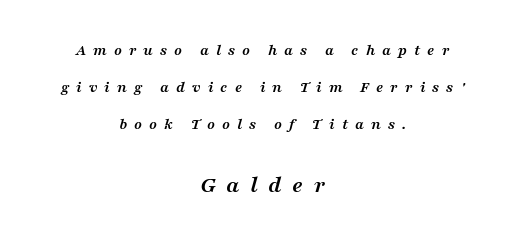
The image shows 24 px bold type, italic (leaning right); set centered, loose line spacing (2.31x), unusually wide letter spacing (+0.44 em), not underlined; the second (bottom) block is 1.5x larger.
